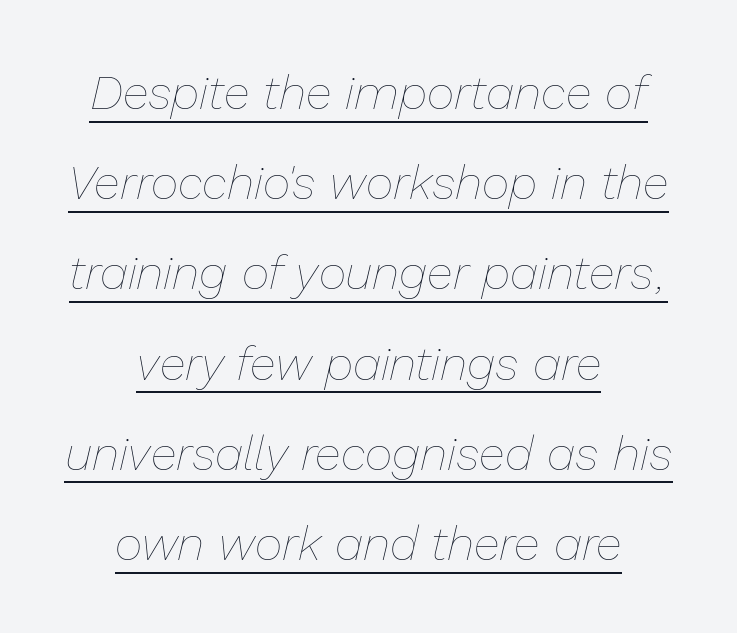
Q: Is the text bold? A: No.
Q: Is the text italic (slanted)? A: Yes, it leans right by about 13 degrees.
Q: Is the text underlined? A: Yes.
Q: How is the paragraph aligned? A: Centered.
Q: Is the spacing between letters normal or unusually wide? A: Normal.
Q: Width (condensed, normal, or wide)? A: Normal.
Q: Stroke contrast? A: Low.
Q: x-height? A: Medium.
Q: Monospaced? A: No.
